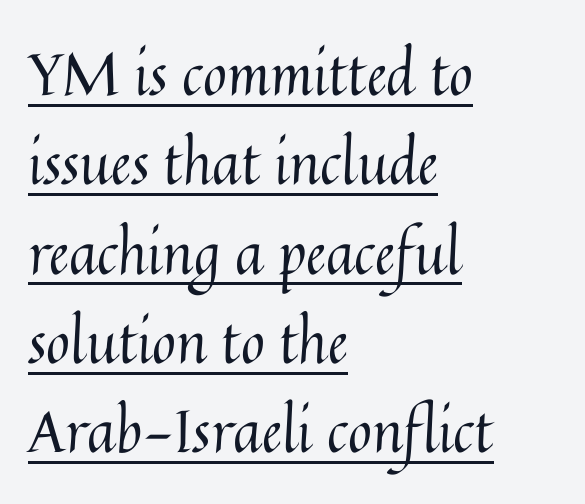
Q: Is the text bold? A: No.
Q: Is the text italic (slanted)? A: Yes.
Q: Is the text underlined? A: Yes.
Q: How is the paragraph aligned? A: Left-aligned.
Q: Is the spacing between letters normal or unusually wide? A: Normal.
Q: Is the spacing between lines tight, normal or loose? A: Normal.
Q: Width (condensed, normal, or wide)? A: Normal.
Q: Stroke contrast? A: Medium.
Q: x-height? A: Medium.
Q: Monospaced? A: No.
